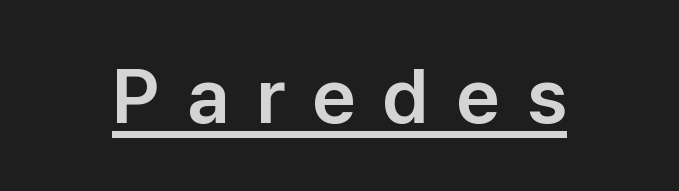
{"serif": "no", "italic": "no", "width": "normal", "stroke_contrast": "low", "x_height": "medium", "monospaced": "no", "underline": "yes", "letter_spacing": "wide", "letter_spacing_em": 0.35, "glyph_px": 77}
